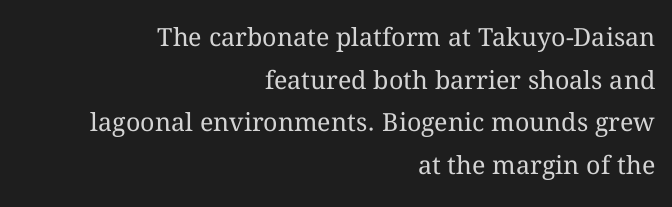
The image shows 25 px text type, upright; set right-aligned, line spacing 1.71x, normal letter spacing, not underlined.
